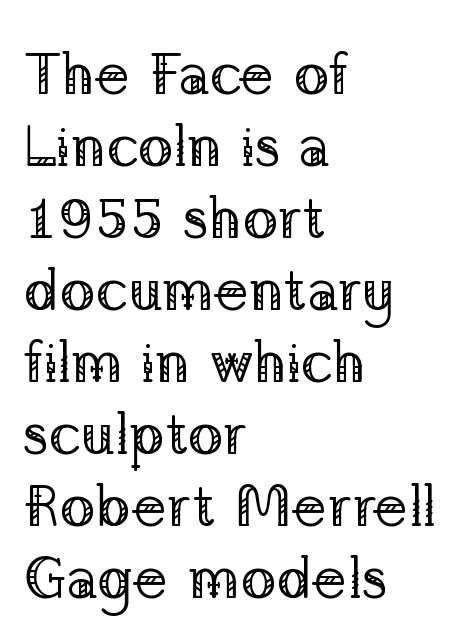
The image shows 59 px regular-weight serif type, upright; set left-aligned, line spacing 1.22x, normal letter spacing, not underlined; low stroke contrast and a medium x-height.
